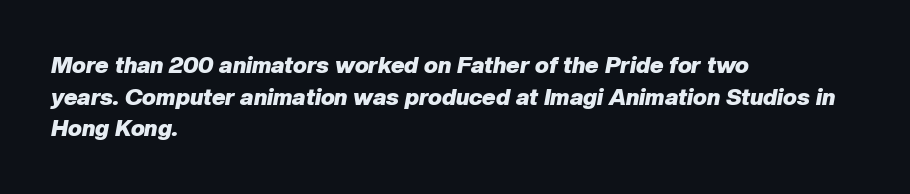
Q: Is the text bold? A: Yes.
Q: Is the text italic (slanted)? A: Yes, it leans right by about 10 degrees.
Q: Is the text underlined? A: No.
Q: How is the paragraph aligned? A: Left-aligned.
Q: Is the spacing between letters normal or unusually wide? A: Normal.
Q: Is the spacing between lines tight, normal or loose? A: Normal.
